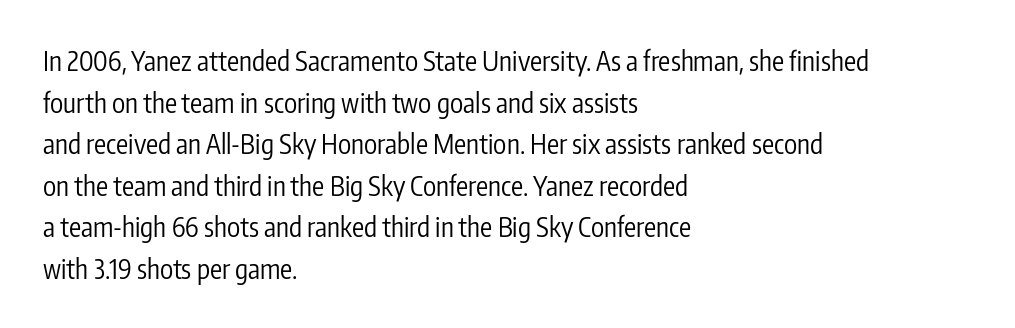
Q: Is the text bold? A: No.
Q: Is the text italic (slanted)? A: No, it is upright.
Q: Is the text underlined? A: No.
Q: How is the paragraph aligned? A: Left-aligned.
Q: Is the spacing between letters normal or unusually wide? A: Normal.
Q: Is the spacing between lines tight, normal or loose? A: Normal.
